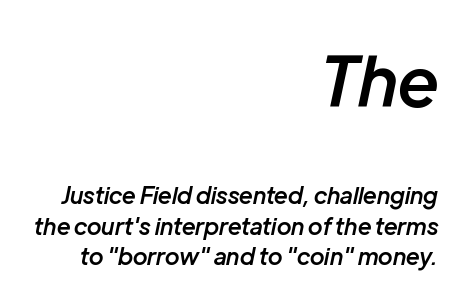
Q: Is the text bold? A: Semi-bold.
Q: Is the text italic (slanted)? A: Yes, it leans right by about 12 degrees.
Q: Is the text underlined? A: No.
Q: How is the paragraph aligned? A: Right-aligned.
Q: Is the spacing between letters normal or unusually wide? A: Normal.
Q: Is the spacing between lines tight, normal or loose? A: Normal.
Q: Which block of text is set in a larger size, the first (top) or the second (bottom)? A: The first (top) one.
Q: Width (condensed, normal, or wide)? A: Normal.
Q: Stroke contrast? A: Low.
Q: x-height? A: Medium.
Q: Monospaced? A: No.
